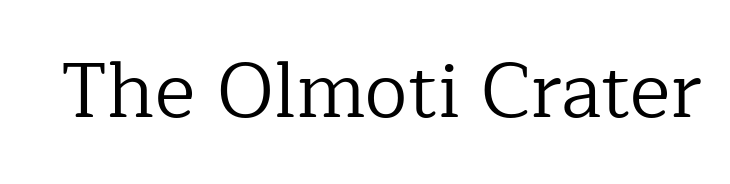
Q: Is the text bold? A: No.
Q: Is the text italic (slanted)? A: No, it is upright.
Q: Is the typeface a serif or a sans-serif typeface? A: Serif.
Q: Is the text underlined? A: No.
Q: Is the spacing between letters normal or unusually wide? A: Normal.
Q: Width (condensed, normal, or wide)? A: Normal.
Q: Stroke contrast? A: Low.
Q: x-height? A: Medium.
Q: Monospaced? A: No.
